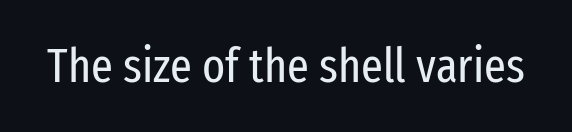
The image shows 48 px regular-weight, condensed sans-serif type, upright; set normal letter spacing, not underlined; low stroke contrast and a medium x-height.
